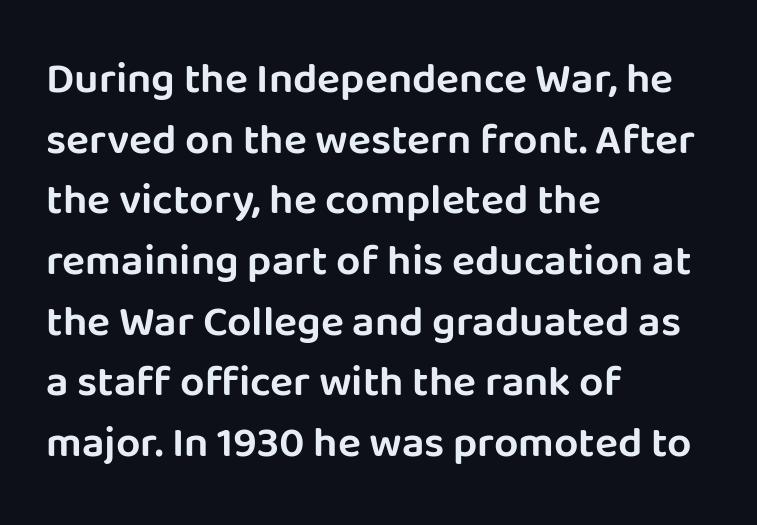
In CSS terms this would be text-align: left. The glyphs in this specimen are sans serif. Type without underlining. The type sits square on the baseline with zero lean. A normal amount of white space separates one row of letters from the next.
